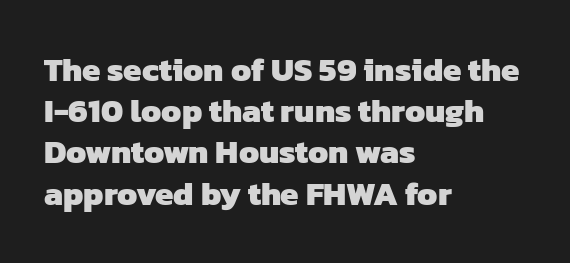
Q: Is the text bold? A: Yes.
Q: Is the typeface a serif or a sans-serif typeface? A: Sans-serif.
Q: Is the text underlined? A: No.
Q: How is the paragraph aligned? A: Left-aligned.
Q: Is the spacing between letters normal or unusually wide? A: Normal.
Q: Is the spacing between lines tight, normal or loose? A: Normal.
Q: Width (condensed, normal, or wide)? A: Normal.
Q: Stroke contrast? A: Low.
Q: x-height? A: Medium.
Q: Monospaced? A: No.
